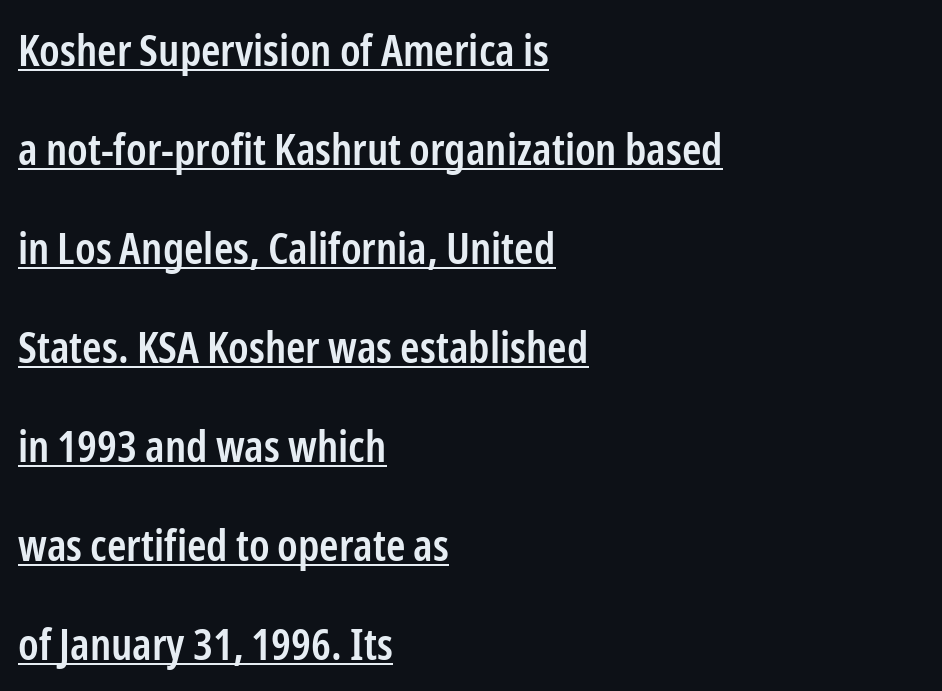
{"serif": "no", "italic": "no", "bold": "semi", "weight": "semibold", "width": "condensed", "stroke_contrast": "low", "x_height": "medium", "monospaced": "no", "underline": "yes", "align": "left", "line_spacing": "loose", "line_spacing_ratio": 2.25, "letter_spacing": "normal", "letter_spacing_em": 0.0, "glyph_px": 44}
